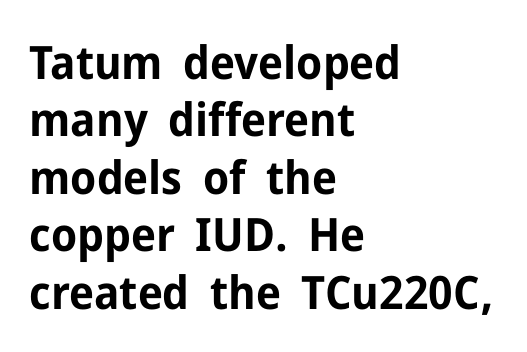
Which margin do the lines hug? The left one — the right edge is uneven. Decoration check: the copy has no underline. The typesetting leans heavy: a genuine bold. Do the characters align in a grid? No, the font is proportional.
